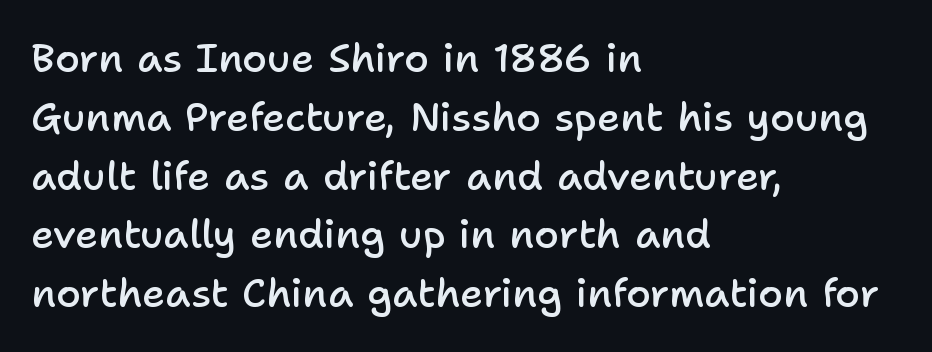
{"serif": "no", "italic": "no", "bold": "semi", "weight": "semibold", "width": "normal", "stroke_contrast": "low", "x_height": "medium", "monospaced": "no", "underline": "no", "align": "left", "line_spacing": "normal", "line_spacing_ratio": 1.47, "letter_spacing": "normal", "letter_spacing_em": 0.0, "glyph_px": 40}
